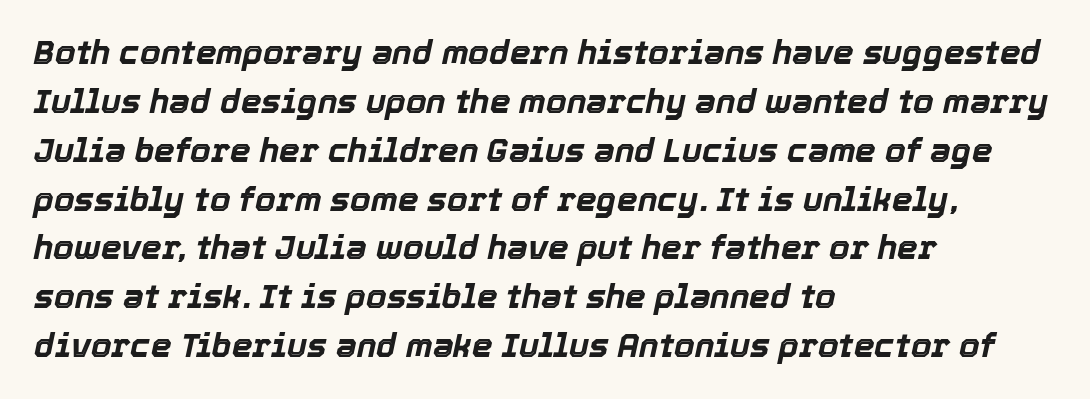
Q: Is the text bold? A: Yes.
Q: Is the text italic (slanted)? A: Yes, it leans right by about 12 degrees.
Q: Is the text underlined? A: No.
Q: How is the paragraph aligned? A: Left-aligned.
Q: Is the spacing between letters normal or unusually wide? A: Normal.
Q: Is the spacing between lines tight, normal or loose? A: Normal.
Q: Width (condensed, normal, or wide)? A: Normal.
Q: x-height? A: Medium.
Q: Monospaced? A: No.
